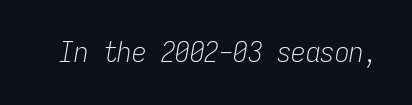
The image shows 29 px light, condensed type, italic (leaning right), monospaced; set normal letter spacing, not underlined; low stroke contrast and a medium x-height.
